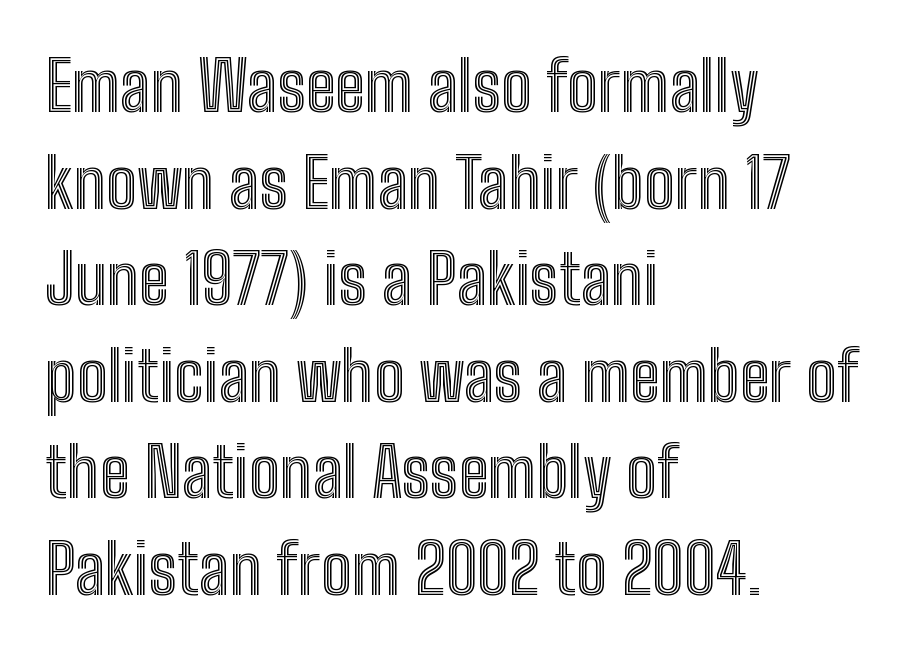
{"italic": "no", "width": "condensed", "x_height": "medium", "monospaced": "no", "underline": "no", "align": "left", "line_spacing": "normal", "line_spacing_ratio": 1.42, "letter_spacing": "normal", "letter_spacing_em": 0.0, "glyph_px": 68}
